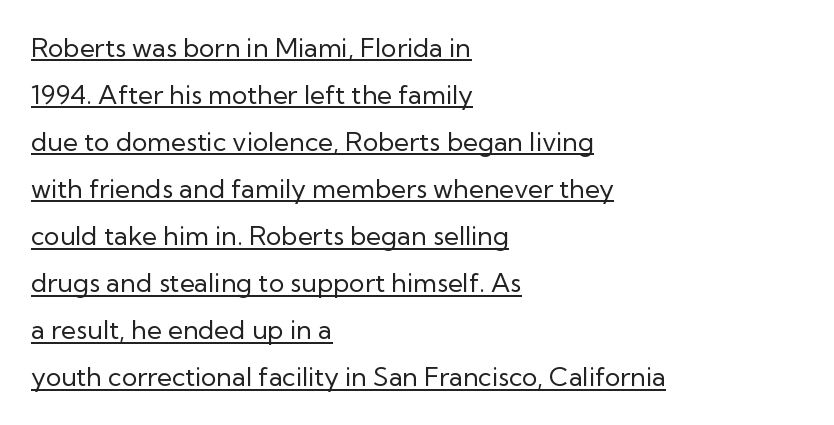
Q: Is the text bold? A: No.
Q: Is the text italic (slanted)? A: No, it is upright.
Q: Is the text underlined? A: Yes.
Q: How is the paragraph aligned? A: Left-aligned.
Q: Is the spacing between letters normal or unusually wide? A: Normal.
